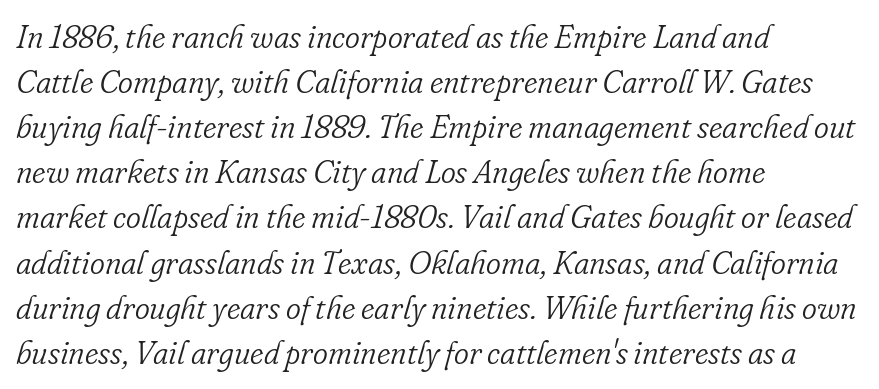
These lines are rendered in a variable-pitch font. Observe the ordinary spacing: letters are neighbours, not strangers. The rendering applies a slant to the glyphs. This sample is left-justified, so line endings fall wherever the words run out.
